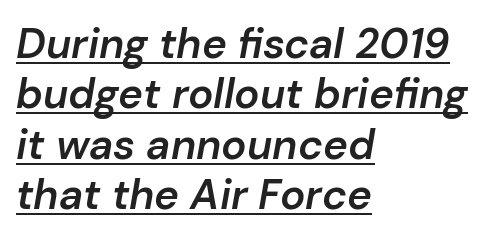
Q: Is the text bold? A: Semi-bold.
Q: Is the text italic (slanted)? A: Yes, it leans right by about 10 degrees.
Q: Is the text underlined? A: Yes.
Q: How is the paragraph aligned? A: Left-aligned.
Q: Is the spacing between letters normal or unusually wide? A: Normal.
Q: Width (condensed, normal, or wide)? A: Normal.
Q: Stroke contrast? A: Low.
Q: x-height? A: Medium.
Q: Monospaced? A: No.
